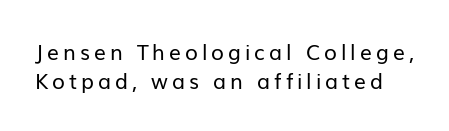
{"italic": "no", "bold": "no", "underline": "no", "line_spacing": "normal", "line_spacing_ratio": 1.37, "glyph_px": 21}
